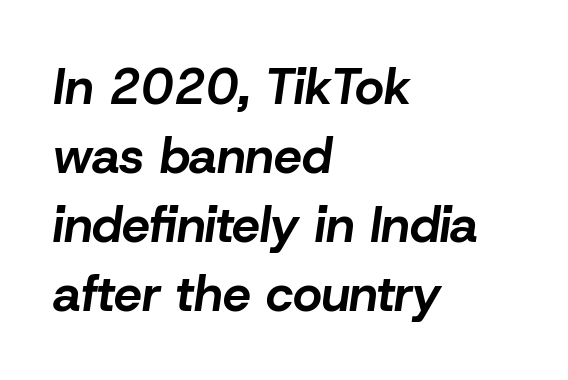
{"italic": "yes", "lean": "right", "slant_degrees": 8, "bold": "yes", "weight": "bold", "width": "normal", "stroke_contrast": "low", "x_height": "medium", "monospaced": "no", "underline": "no", "align": "left", "line_spacing": "normal", "line_spacing_ratio": 1.38, "letter_spacing": "normal", "letter_spacing_em": 0.0, "glyph_px": 50}
